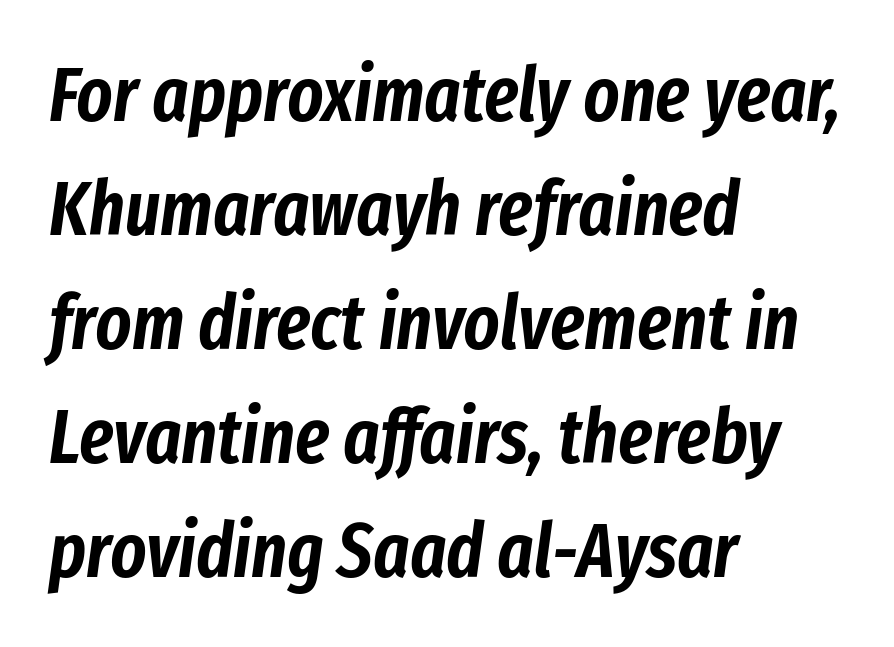
Q: Is the text italic (slanted)? A: Yes, it leans right by about 8 degrees.
Q: Is the text underlined? A: No.
Q: How is the paragraph aligned? A: Left-aligned.
Q: Is the spacing between letters normal or unusually wide? A: Normal.
Q: Is the spacing between lines tight, normal or loose? A: Normal.
Q: Width (condensed, normal, or wide)? A: Condensed.
Q: Stroke contrast? A: Low.
Q: x-height? A: Medium.
Q: Monospaced? A: No.
